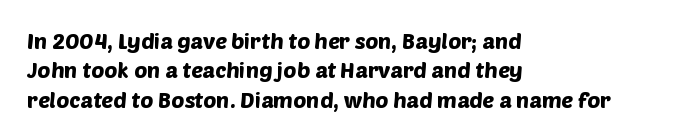
{"underline": "no", "align": "left", "line_spacing": "normal", "line_spacing_ratio": 1.34, "letter_spacing": "normal", "letter_spacing_em": 0.0, "glyph_px": 22}
